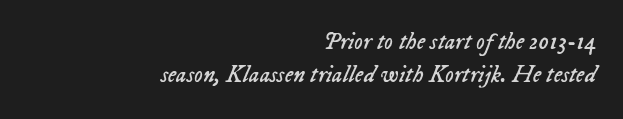
The image shows 24 px text type, italic (leaning right); set right-aligned, normal line spacing (1.38x), normal letter spacing, not underlined.
